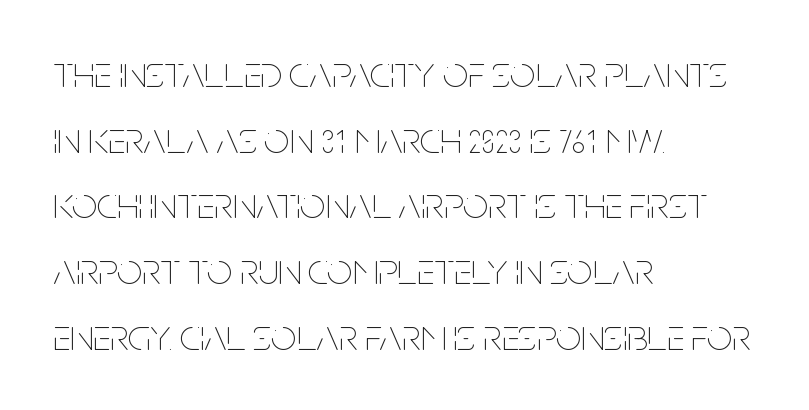
The image shows 45 px thin, condensed type, upright; set left-aligned, normal line spacing (1.46x), normal letter spacing, not underlined; low stroke contrast and a large x-height.
